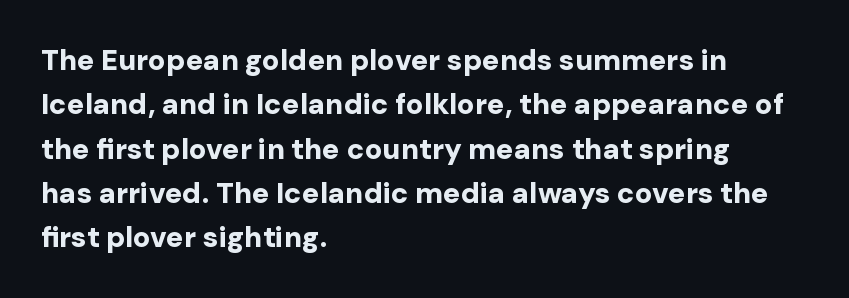
{"serif": "no", "italic": "no", "bold": "yes", "weight": "bold", "width": "normal", "stroke_contrast": "low", "x_height": "medium", "monospaced": "no", "underline": "no", "align": "left", "line_spacing": "normal", "line_spacing_ratio": 1.53, "letter_spacing": "normal", "letter_spacing_em": 0.0, "glyph_px": 29}
